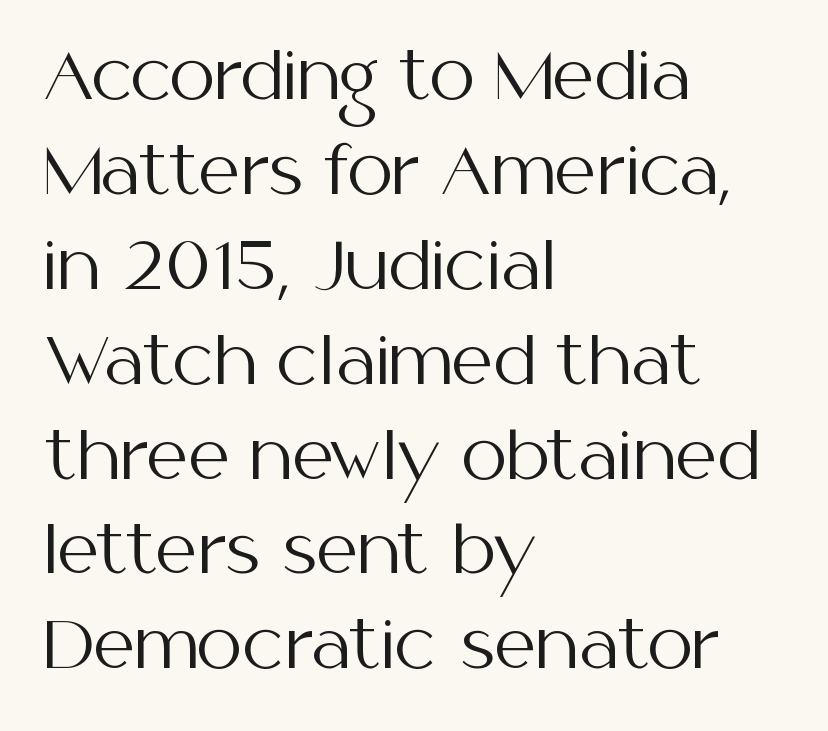
The typeface chosen for these lines omits serifs. Style check: upright. Compared with typical body copy, the letter spacing here is the same. Caption: face not bold, strokes unweighted. The ragged edge is on the right, which tells us the setting is flush left. The specimen omits any rule beneath the text block's lines.
